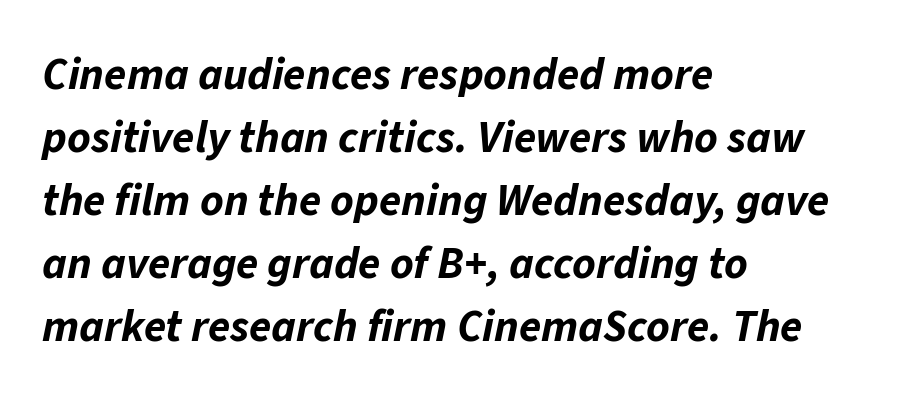
{"italic": "yes", "lean": "right", "slant_degrees": 11, "bold": "yes", "weight": "bold", "width": "normal", "stroke_contrast": "low", "x_height": "medium", "monospaced": "no", "underline": "no", "align": "left", "line_spacing": "normal", "line_spacing_ratio": 1.4, "letter_spacing": "normal", "letter_spacing_em": 0.0, "glyph_px": 45}
